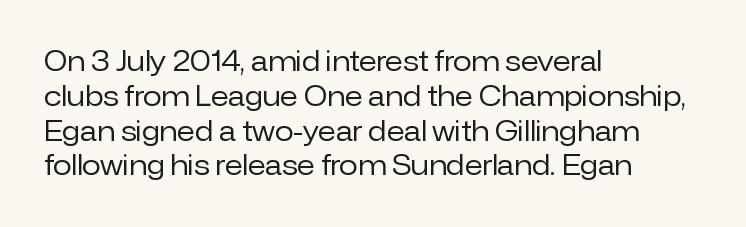
The image shows 27 px text type, upright; set left-aligned, normal line spacing (1.29x), normal letter spacing, not underlined.
